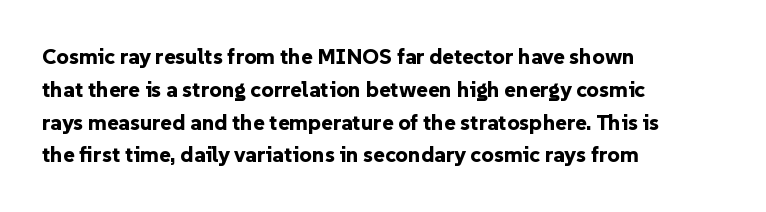
{"italic": "no", "bold": "yes", "underline": "no", "align": "left", "line_spacing": "normal", "line_spacing_ratio": 1.49, "letter_spacing": "normal", "letter_spacing_em": 0.0, "glyph_px": 22}
